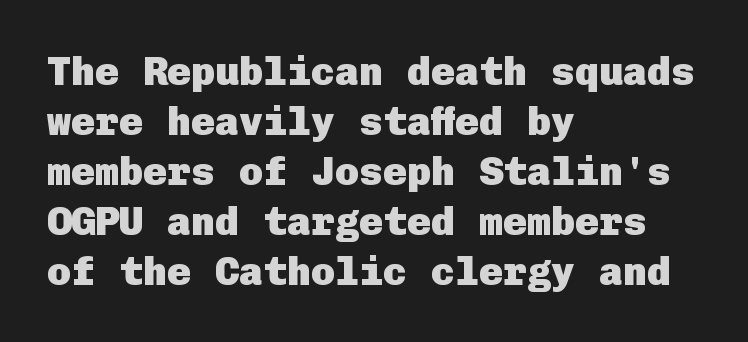
The leading is moderate, giving the passage an even texture. Every letter is thick-stroked: bold, no question. The specimen reads as upright at a glance. If you drew a ruler down the left edge, every line would touch it. Short note: letters normally spaced.
